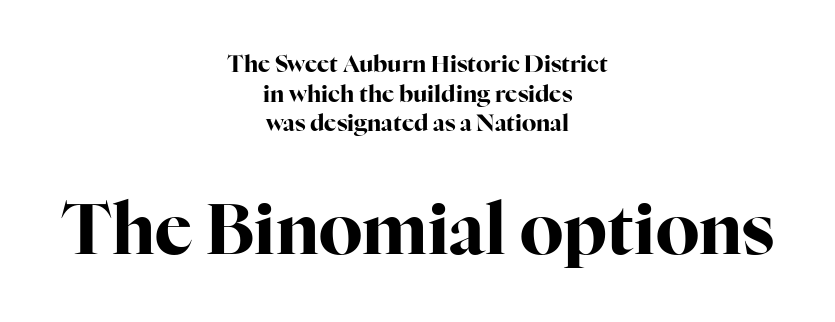
Q: Is the text bold? A: Yes.
Q: Is the text italic (slanted)? A: No, it is upright.
Q: Is the typeface a serif or a sans-serif typeface? A: Serif.
Q: Is the text underlined? A: No.
Q: How is the paragraph aligned? A: Centered.
Q: Is the spacing between letters normal or unusually wide? A: Normal.
Q: Is the spacing between lines tight, normal or loose? A: Normal.
Q: Which block of text is set in a larger size, the first (top) or the second (bottom)? A: The second (bottom) one.
Q: Width (condensed, normal, or wide)? A: Normal.
Q: Stroke contrast? A: High.
Q: x-height? A: Medium.
Q: Monospaced? A: No.
